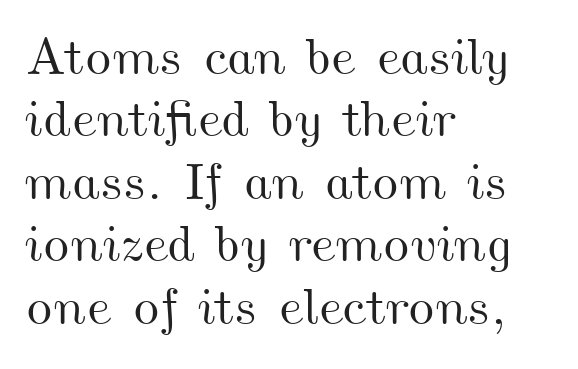
{"width": "wide", "stroke_contrast": "medium", "x_height": "small", "monospaced": "no", "underline": "no", "align": "left", "line_spacing_ratio": 1.2, "letter_spacing": "normal", "letter_spacing_em": 0.0, "glyph_px": 52}
